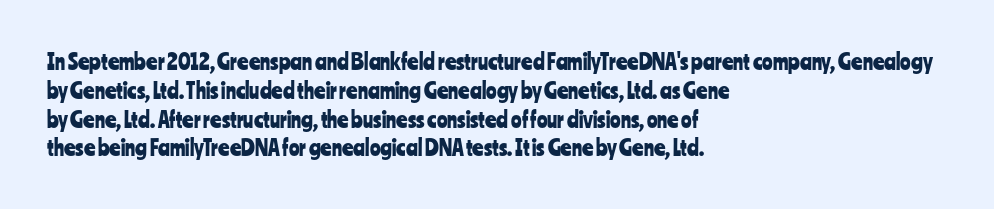
The image shows 22 px text type, upright; set left-aligned, normal line spacing (1.31x), normal letter spacing, not underlined.
